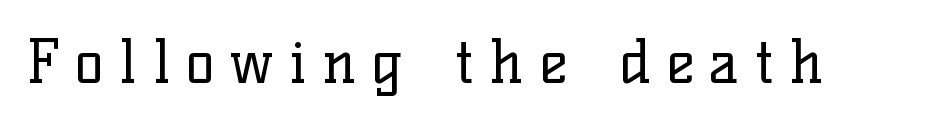
Q: Is the text bold? A: No.
Q: Is the text italic (slanted)? A: No, it is upright.
Q: Is the typeface a serif or a sans-serif typeface? A: Serif.
Q: Is the text underlined? A: No.
Q: Is the spacing between letters normal or unusually wide? A: Unusually wide.
Q: Width (condensed, normal, or wide)? A: Normal.
Q: Stroke contrast? A: Low.
Q: x-height? A: Medium.
Q: Monospaced? A: No.
